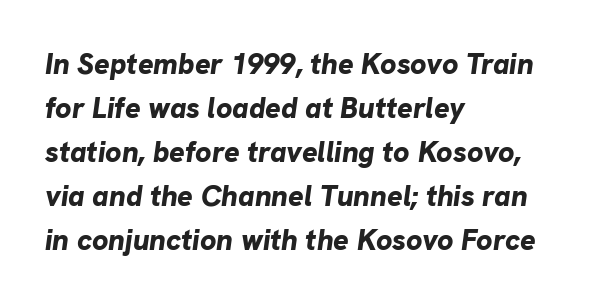
{"italic": "yes", "lean": "right", "slant_degrees": 8, "bold": "yes", "weight": "bold", "width": "normal", "stroke_contrast": "low", "x_height": "medium", "monospaced": "no", "underline": "no", "align": "left", "line_spacing": "normal", "line_spacing_ratio": 1.52, "letter_spacing": "normal", "letter_spacing_em": 0.0, "glyph_px": 29}
